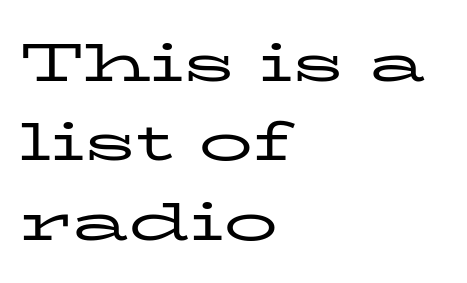
Q: Is the text bold? A: No.
Q: Is the text italic (slanted)? A: No, it is upright.
Q: Is the typeface a serif or a sans-serif typeface? A: Serif.
Q: Is the text underlined? A: No.
Q: How is the paragraph aligned? A: Left-aligned.
Q: Is the spacing between letters normal or unusually wide? A: Normal.
Q: Is the spacing between lines tight, normal or loose? A: Normal.
Q: Width (condensed, normal, or wide)? A: Wide.
Q: Stroke contrast? A: Low.
Q: x-height? A: Medium.
Q: Monospaced? A: No.
